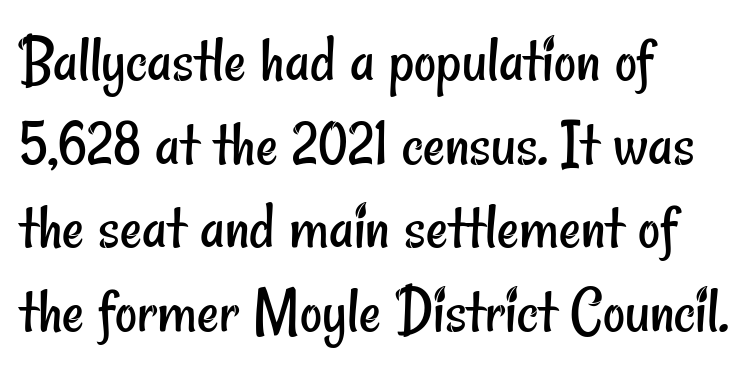
The image shows 68 px regular-weight, condensed sans-serif type; set left-aligned, line spacing 1.23x, normal letter spacing, not underlined; low stroke contrast and a small x-height.
